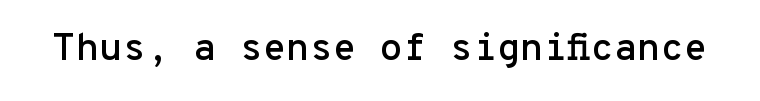
Q: Is the text italic (slanted)? A: No, it is upright.
Q: Is the typeface a serif or a sans-serif typeface? A: Sans-serif.
Q: Is the text underlined? A: No.
Q: Is the spacing between letters normal or unusually wide? A: Normal.
Q: Width (condensed, normal, or wide)? A: Normal.
Q: Stroke contrast? A: Low.
Q: x-height? A: Medium.
Q: Monospaced? A: Yes.
